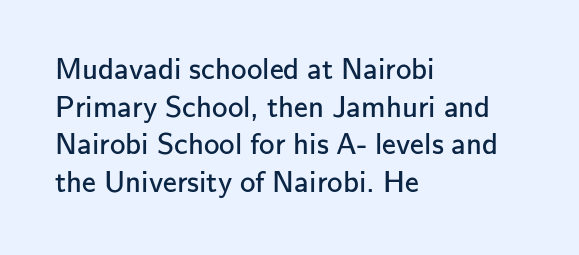
Q: Is the text bold? A: No.
Q: Is the text italic (slanted)? A: No, it is upright.
Q: Is the typeface a serif or a sans-serif typeface? A: Sans-serif.
Q: Is the text underlined? A: No.
Q: How is the paragraph aligned? A: Left-aligned.
Q: Is the spacing between letters normal or unusually wide? A: Normal.
Q: Width (condensed, normal, or wide)? A: Normal.
Q: Stroke contrast? A: Low.
Q: x-height? A: Small.
Q: Monospaced? A: No.
